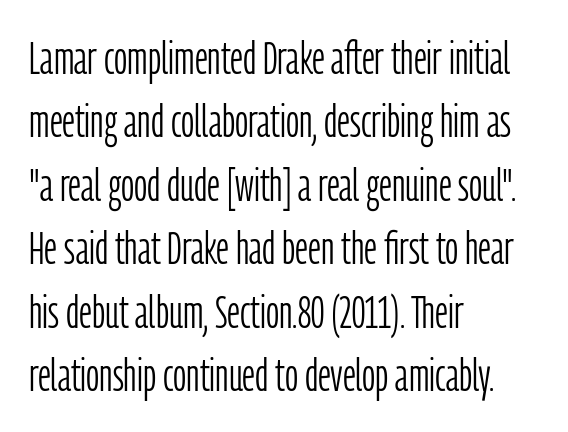
Q: Is the text bold? A: No.
Q: Is the text italic (slanted)? A: No, it is upright.
Q: Is the typeface a serif or a sans-serif typeface? A: Sans-serif.
Q: Is the text underlined? A: No.
Q: How is the paragraph aligned? A: Left-aligned.
Q: Is the spacing between letters normal or unusually wide? A: Normal.
Q: Is the spacing between lines tight, normal or loose? A: Normal.
Q: Width (condensed, normal, or wide)? A: Condensed.
Q: Stroke contrast? A: Low.
Q: x-height? A: Medium.
Q: Monospaced? A: No.
